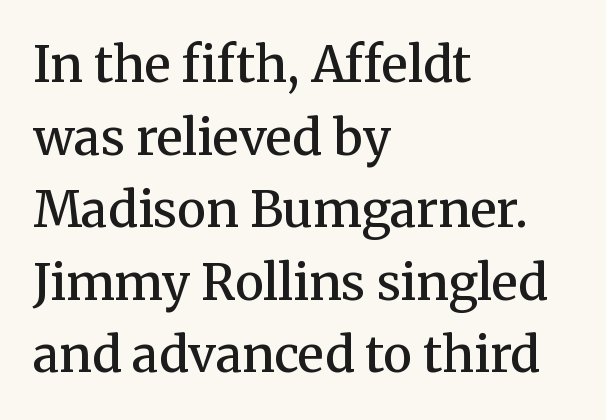
The type family on display is of the serif kind. The letters stand upright; this is a roman face. Left-aligned paragraph, ragged on the right. Looks like regular typesetting: each glyph gets only the width it needs.
